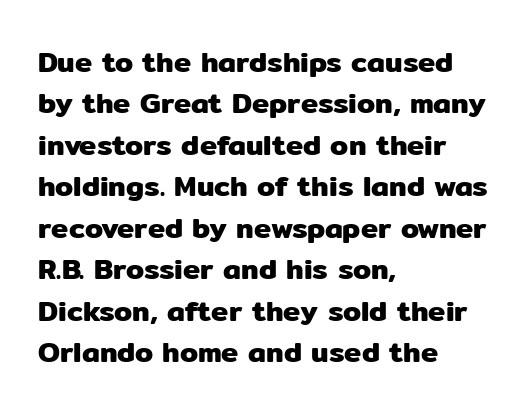
A student would call this left alignment; a typographer would say flush left, rag right. Are there feet on the stems? There aren't — it's a sans. This sample uses plain, unmodified letter spacing. Notice how descenders clear the ascenders below comfortably — that's standard leading. Spacing verdict: proportional, widths tailored to each character.
